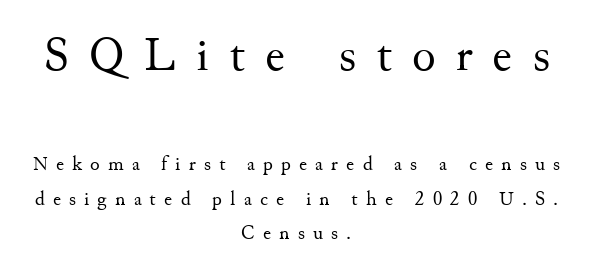
{"serif": "yes", "italic": "no", "bold": "no", "weight": "regular", "width": "normal", "stroke_contrast": "medium", "x_height": "small", "monospaced": "no", "underline": "no", "align": "center", "line_spacing_ratio": 1.73, "letter_spacing": "wide", "letter_spacing_em": 0.41, "larger_block": "first", "size_ratio": 2.45, "glyph_px": 49}
